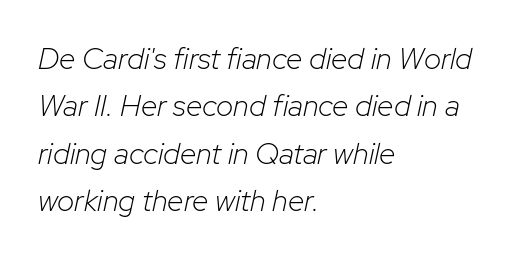
The image shows 30 px light type, italic (leaning right); set left-aligned, normal line spacing (1.58x), normal letter spacing, not underlined; low stroke contrast and a medium x-height.
